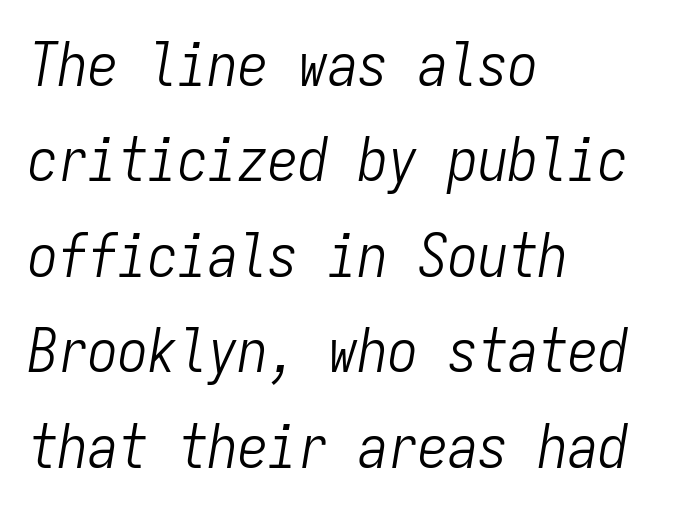
The image shows 60 px light, condensed type, italic (leaning right), monospaced; set left-aligned, normal line spacing (1.59x), normal letter spacing, not underlined; low stroke contrast and a medium x-height.
